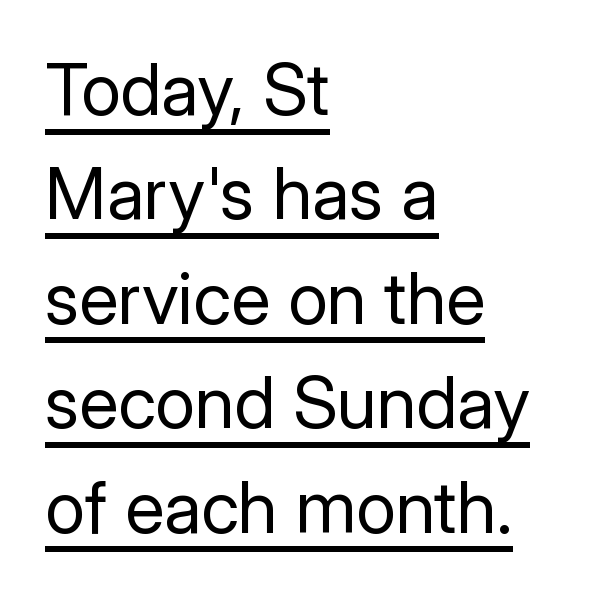
The lettering is marked with a stroke running underneath it. The vertical gap from one line to the next is medium. Letters have the restrained weight of plain body copy at most. The lettering stays uniformly vertical, giving the passage a roman look. Short note: letters normally spaced. A classic flush-left, rag-right setting is used for this passage.
